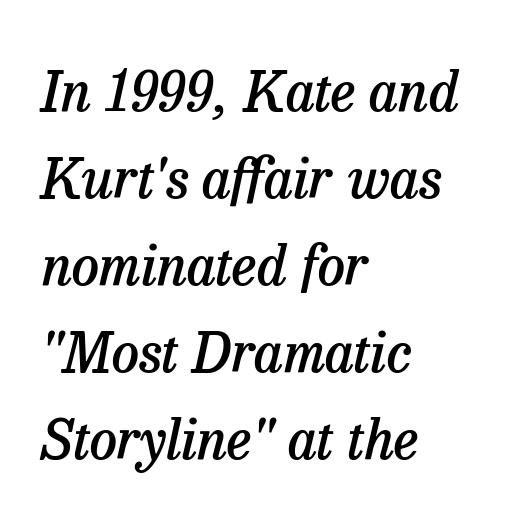
{"serif": "yes", "italic": "yes", "lean": "right", "slant_degrees": 13, "bold": "semi", "weight": "semibold", "width": "normal", "stroke_contrast": "low", "x_height": "medium", "monospaced": "no", "underline": "no", "align": "left", "line_spacing": "normal", "line_spacing_ratio": 1.58, "letter_spacing": "normal", "letter_spacing_em": 0.0, "glyph_px": 55}
